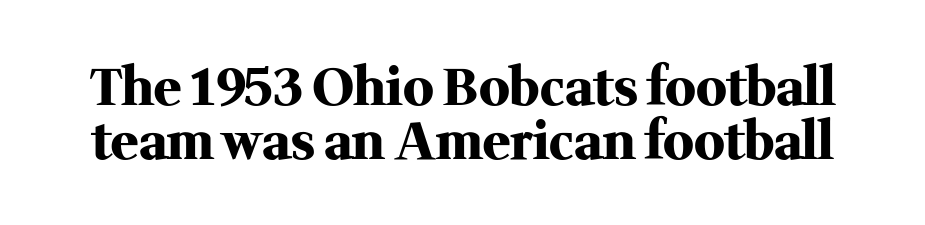
Baseline-to-baseline distance is barely more than the letter height. Do the characters align in a grid? No, the font is proportional. Little horizontal feet cap the strokes, marking this as serif type. The type sits square on the baseline with zero lean. The sample has been set heavy, in full bold. Check the space under the baseline: it is left empty.
